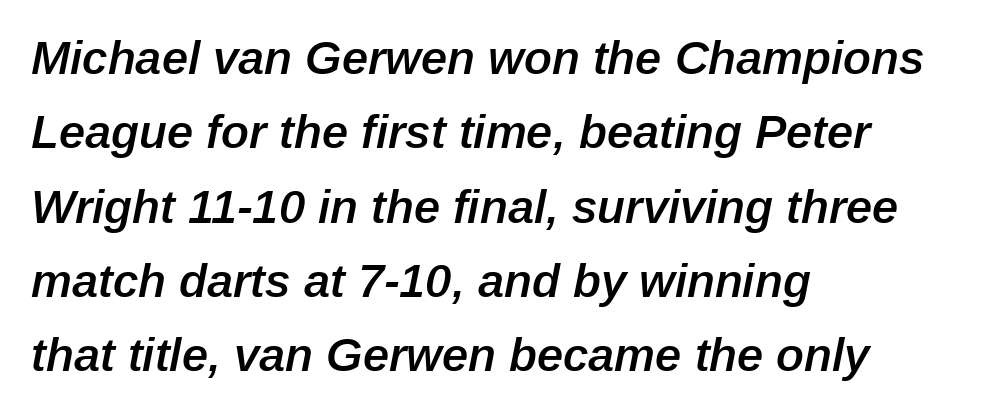
Q: Is the text bold? A: Semi-bold.
Q: Is the text italic (slanted)? A: Yes, it leans right by about 12 degrees.
Q: Is the text underlined? A: No.
Q: How is the paragraph aligned? A: Left-aligned.
Q: Is the spacing between letters normal or unusually wide? A: Normal.
Q: Is the spacing between lines tight, normal or loose? A: Normal.
Q: Width (condensed, normal, or wide)? A: Normal.
Q: Stroke contrast? A: Low.
Q: x-height? A: Medium.
Q: Monospaced? A: No.
